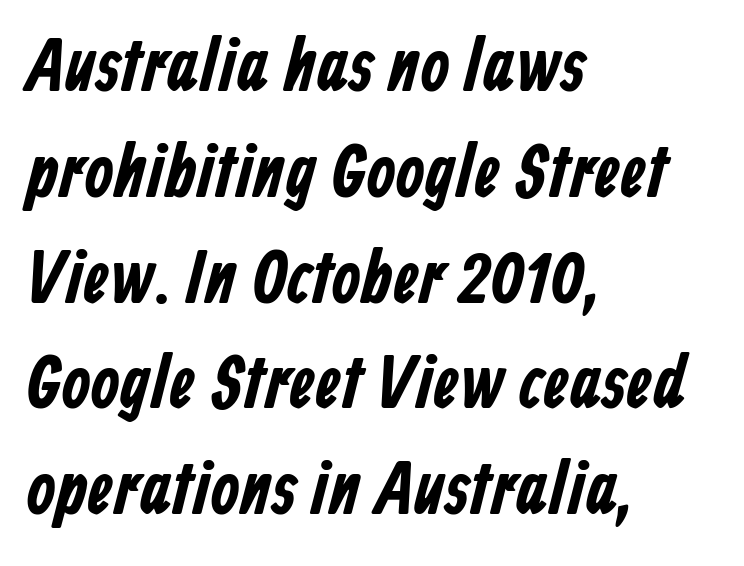
{"serif": "no", "width": "condensed", "stroke_contrast": "low", "x_height": "medium", "monospaced": "no", "underline": "no", "align": "left", "line_spacing": "normal", "line_spacing_ratio": 1.43, "letter_spacing": "normal", "letter_spacing_em": 0.0, "glyph_px": 74}
